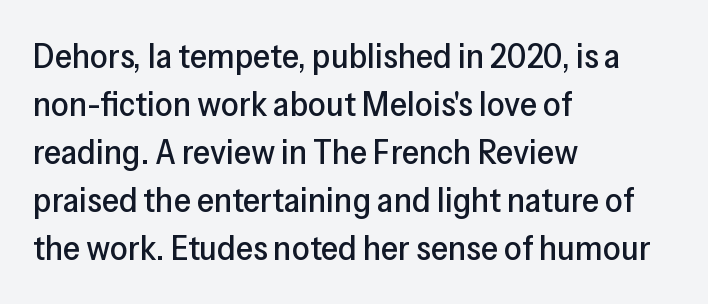
{"serif": "no", "italic": "no", "width": "normal", "stroke_contrast": "low", "x_height": "medium", "monospaced": "no", "underline": "no", "align": "left", "line_spacing": "normal", "line_spacing_ratio": 1.37, "letter_spacing": "normal", "letter_spacing_em": 0.0, "glyph_px": 35}
